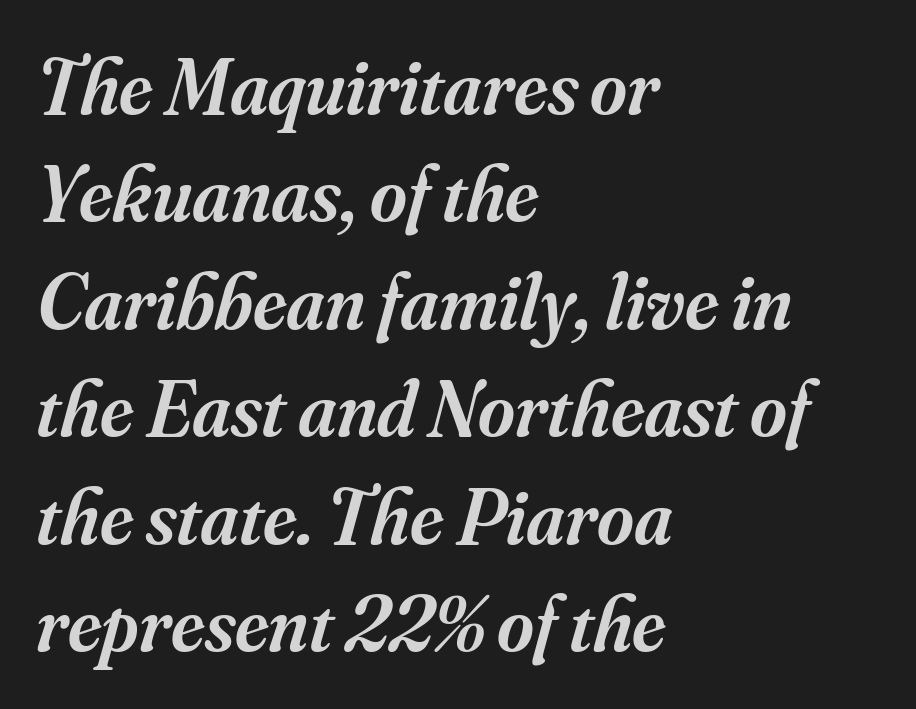
The image shows 79 px semibold serif type, italic (leaning right); set left-aligned, normal line spacing (1.36x), normal letter spacing, not underlined; medium stroke contrast and a small x-height.
